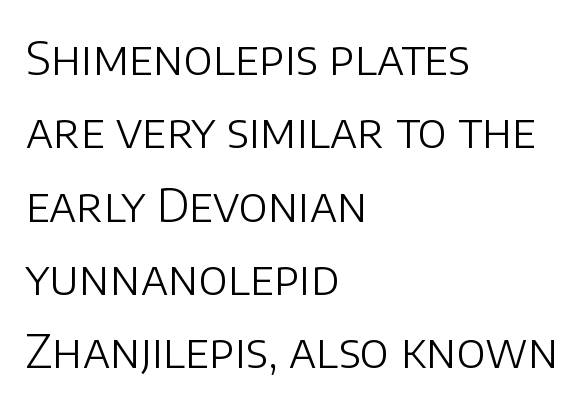
The rendering uses natural spacing where letterforms have individual widths. No chunkiness to these letters — they're not bold. Descender tails drop into unmarked territory. Rows of type keep a routine distance in the vertical direction. Short note: letters normally spaced.
